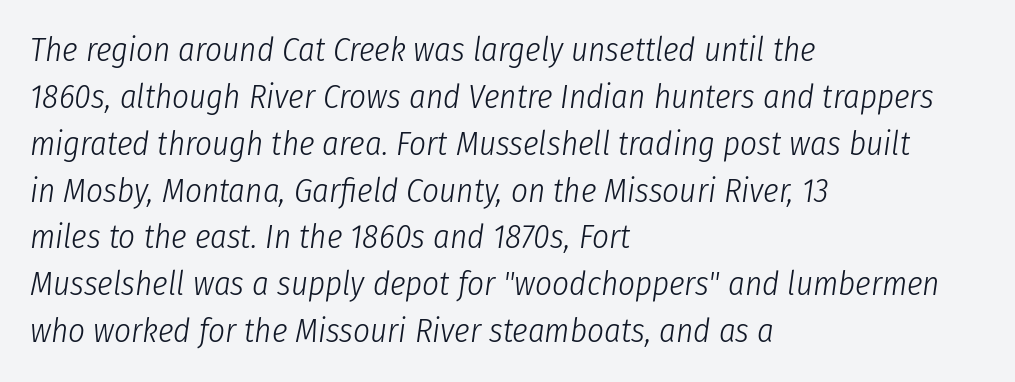
An italicized treatment has been applied to the whole sample. The type is set solid horizontally, with unmodified tracking. Is the block centered? No — it sits flush against the left margin. Is there much room between lines? A standard amount, neither cramped nor airy. This is not heavy type; no bold has been used. Just letters on the line, the space beneath them empty.
